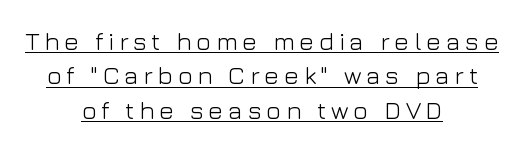
{"italic": "no", "bold": "no", "underline": "yes", "align": "center", "line_spacing": "normal", "line_spacing_ratio": 1.38, "glyph_px": 25}
